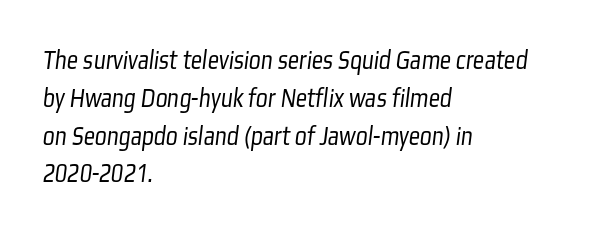
The image shows 28 px light, condensed sans-serif type; set left-aligned, normal line spacing (1.35x), normal letter spacing, not underlined; low stroke contrast and a medium x-height.
